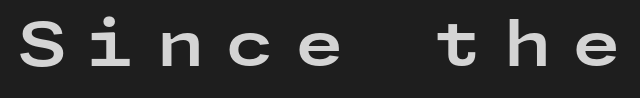
The image shows 61 px bold, wide sans-serif type, upright; set unusually wide letter spacing (+0.36 em), not underlined; low stroke contrast and a medium x-height.
